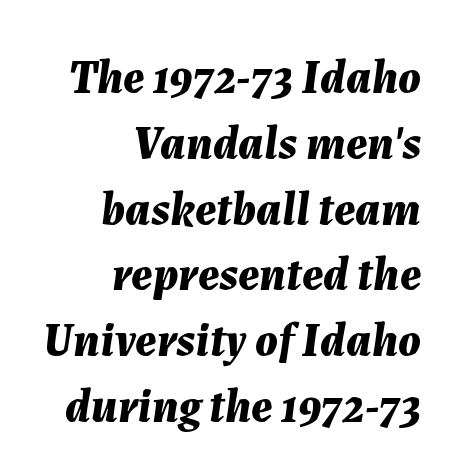
The lines sit at an ordinary, default distance from one another. The horizontal fit of the characters is conventional and even. Each row of text sits above clean, open space. These lines are set flush right with a ragged left edge. Think of a printed novel: that variable character pitch is what you see here. The rendering applies a slant to the glyphs.
